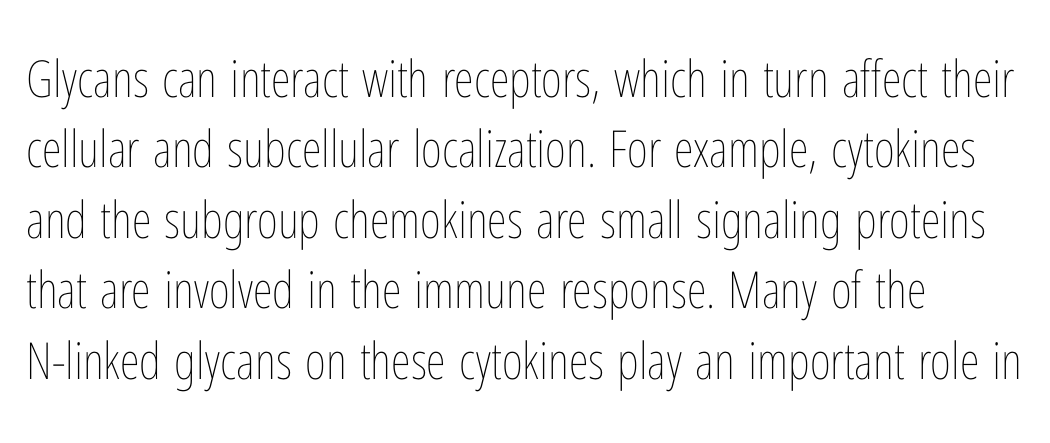
The specimen omits any rule beneath the text block's lines. In terms of letterspacing, this is plain default setting. Stroke mass is kept to a normal reading level or below. Is there much room between lines? A standard amount, neither cramped nor airy. Varying glyph widths throughout — classic text-font behaviour. Unlike italic type, these characters show no tilt at all.
